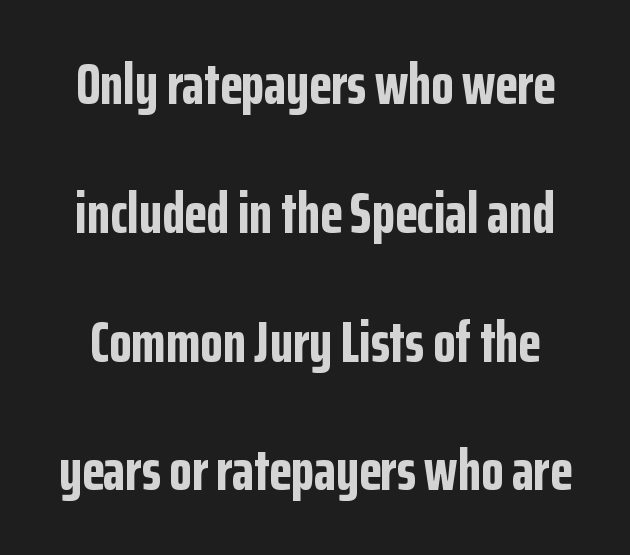
The image shows 58 px bold, condensed sans-serif type, upright; set loose line spacing (2.22x), normal letter spacing, not underlined; low stroke contrast and a medium x-height.
